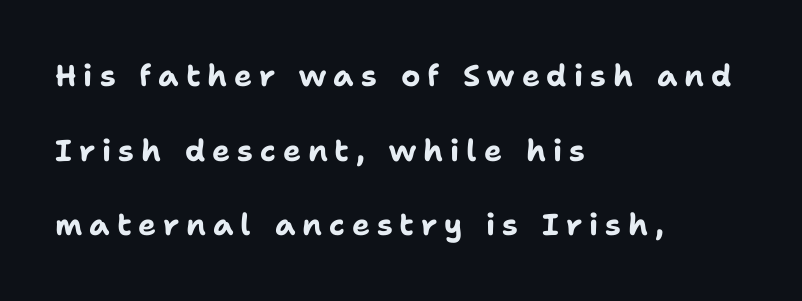
Q: Is the text bold? A: Yes.
Q: Is the text italic (slanted)? A: No, it is upright.
Q: Is the typeface a serif or a sans-serif typeface? A: Sans-serif.
Q: Is the text underlined? A: No.
Q: How is the paragraph aligned? A: Left-aligned.
Q: Is the spacing between letters normal or unusually wide? A: Unusually wide.
Q: Is the spacing between lines tight, normal or loose? A: Loose.
Q: Width (condensed, normal, or wide)? A: Normal.
Q: Stroke contrast? A: Low.
Q: x-height? A: Medium.
Q: Monospaced? A: No.
